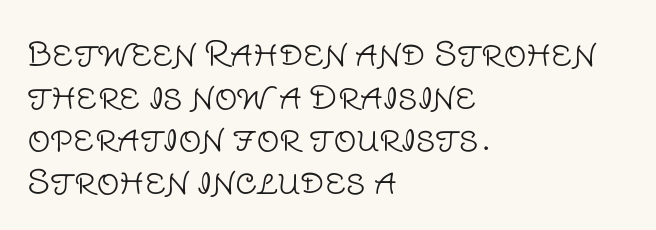
Q: Is the text bold? A: No.
Q: Is the text italic (slanted)? A: Yes.
Q: Is the typeface a serif or a sans-serif typeface? A: Sans-serif.
Q: Is the text underlined? A: No.
Q: How is the paragraph aligned? A: Left-aligned.
Q: Is the spacing between letters normal or unusually wide? A: Normal.
Q: Is the spacing between lines tight, normal or loose? A: Normal.
Q: Width (condensed, normal, or wide)? A: Normal.
Q: Stroke contrast? A: Low.
Q: x-height? A: Large.
Q: Monospaced? A: No.
